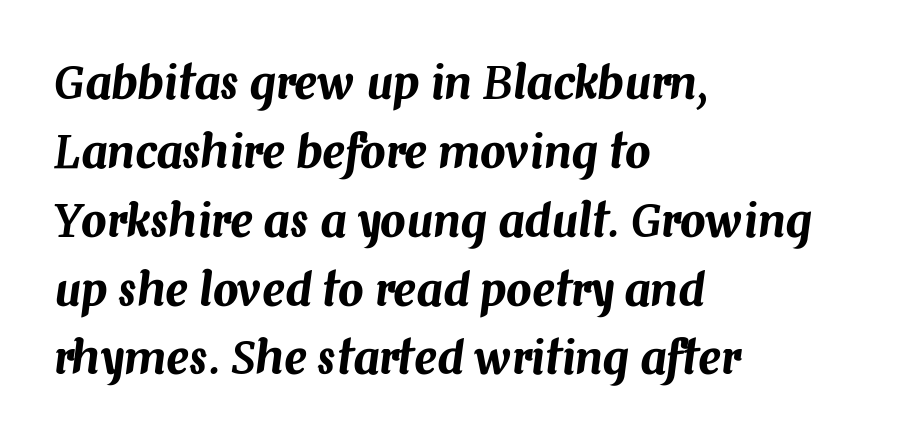
Line spacing here is normal. A typesetter would mark this as italic. This rendering leaves character spacing at its baseline value. Here the designer chose a conventional face with non-uniform glyph widths. These lines stack with their left ends in a neat column. The area under the type is left untouched.
